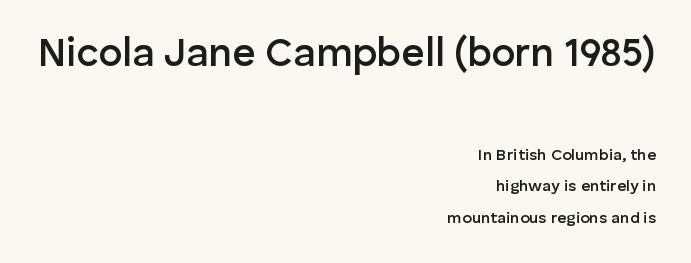
Q: Is the text bold? A: Semi-bold.
Q: Is the text italic (slanted)? A: No, it is upright.
Q: Is the typeface a serif or a sans-serif typeface? A: Sans-serif.
Q: Is the text underlined? A: No.
Q: How is the paragraph aligned? A: Right-aligned.
Q: Is the spacing between letters normal or unusually wide? A: Normal.
Q: Is the spacing between lines tight, normal or loose? A: Loose.
Q: Which block of text is set in a larger size, the first (top) or the second (bottom)? A: The first (top) one.
Q: Width (condensed, normal, or wide)? A: Normal.
Q: Stroke contrast? A: Low.
Q: x-height? A: Medium.
Q: Monospaced? A: No.
